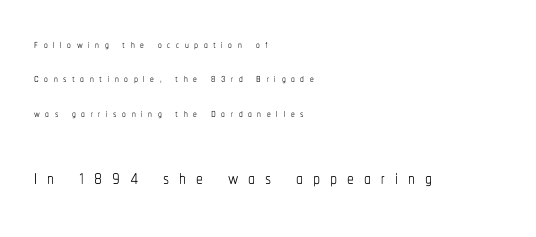
{"italic": "no", "bold": "no", "underline": "no", "align": "left", "line_spacing": "loose", "line_spacing_ratio": 2.3, "letter_spacing": "wide", "letter_spacing_em": 0.37, "larger_block": "second", "size_ratio": 1.8, "glyph_px": 27}
